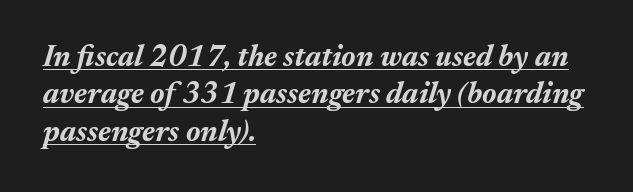
{"italic": "yes", "lean": "right", "slant_degrees": 17, "bold": "yes", "weight": "bold", "width": "normal", "stroke_contrast": "medium", "x_height": "medium", "monospaced": "no", "underline": "yes", "align": "left", "line_spacing": "normal", "line_spacing_ratio": 1.25, "letter_spacing": "normal", "letter_spacing_em": 0.0, "glyph_px": 30}
